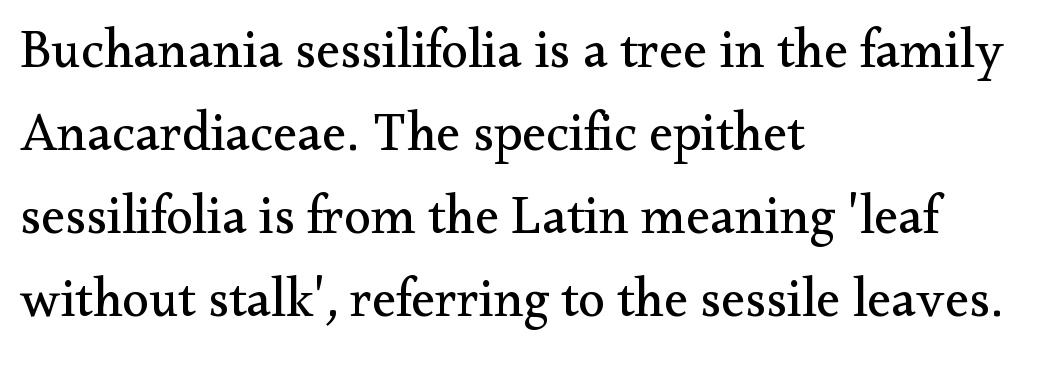
The image shows 54 px regular-weight serif type, upright; set left-aligned, normal line spacing (1.54x), normal letter spacing, not underlined; medium stroke contrast and a small x-height.
